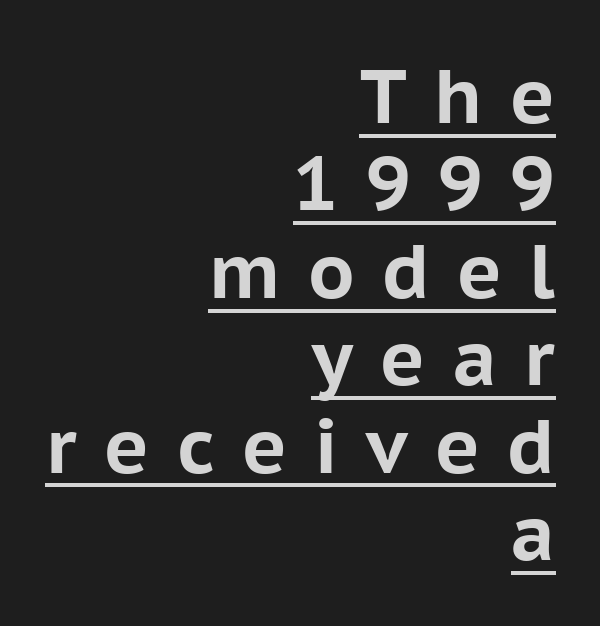
The image shows 76 px bold sans-serif type, upright; set right-aligned, tight line spacing (1.15x), unusually wide letter spacing (+0.36 em), underlined; low stroke contrast and a medium x-height.
